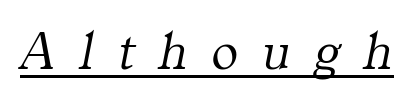
Q: Is the text bold? A: No.
Q: Is the text italic (slanted)? A: Yes, it leans right by about 11 degrees.
Q: Is the typeface a serif or a sans-serif typeface? A: Serif.
Q: Is the text underlined? A: Yes.
Q: Is the spacing between letters normal or unusually wide? A: Unusually wide.
Q: Width (condensed, normal, or wide)? A: Normal.
Q: Stroke contrast? A: Medium.
Q: x-height? A: Medium.
Q: Monospaced? A: No.
